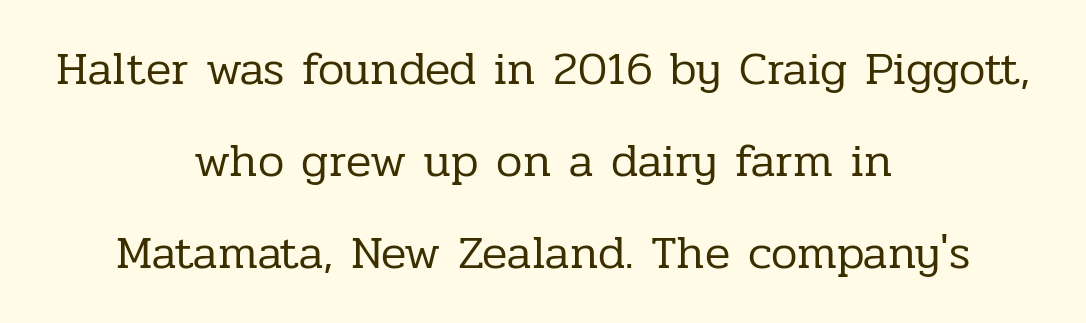
Students, observe: this is what heavily led, spacious text looks like. This is roman type, the default non-slanted kind. Every row of glyphs is offset so its center matches the block's center. The typesetting does not lean heavy: it is not bold.
